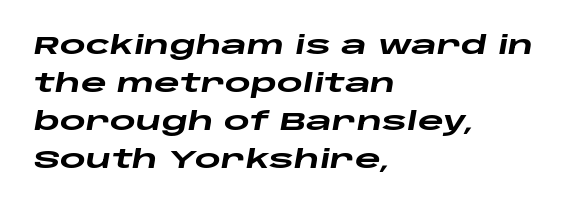
{"italic": "yes", "lean": "right", "slant_degrees": 10, "bold": "yes", "underline": "no", "align": "left", "line_spacing": "normal", "line_spacing_ratio": 1.52, "letter_spacing": "normal", "letter_spacing_em": 0.0, "glyph_px": 25}
